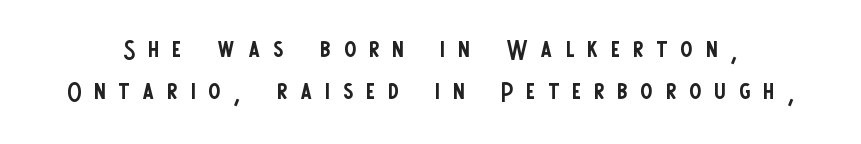
Varying glyph widths throughout — classic text-font behaviour. Each row of text sits above clean, open space. The letterforms sit at book weight or below. Short note: letters widely spaced. The characters display no serif detailing; their extremities are plain.
